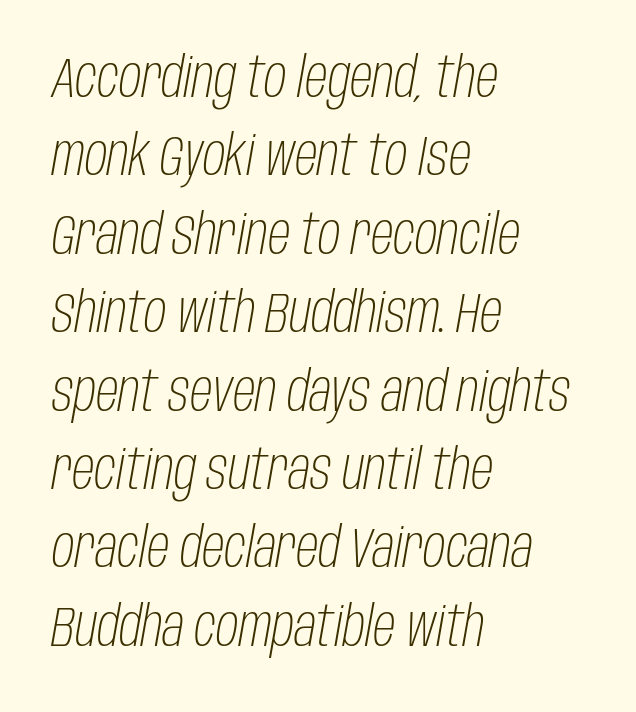
{"italic": "yes", "lean": "right", "slant_degrees": 10, "bold": "no", "weight": "light", "width": "condensed", "stroke_contrast": "low", "x_height": "large", "monospaced": "no", "underline": "no", "align": "left", "line_spacing": "normal", "line_spacing_ratio": 1.4, "letter_spacing": "normal", "letter_spacing_em": 0.0, "glyph_px": 56}
